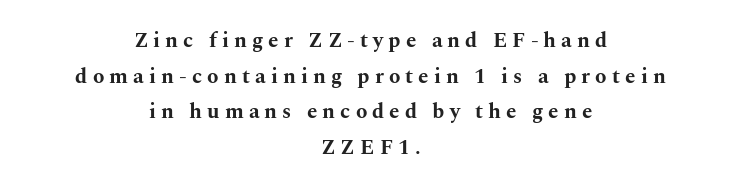
{"italic": "no", "bold": "yes", "underline": "no", "align": "center", "line_spacing": "normal", "line_spacing_ratio": 1.7, "letter_spacing": "wide", "letter_spacing_em": 0.24, "glyph_px": 21}
